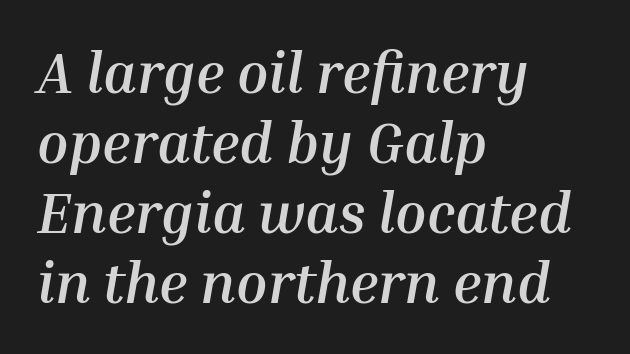
The image shows 57 px semibold type, italic (leaning right); set left-aligned, line spacing 1.23x, normal letter spacing, not underlined; medium stroke contrast and a medium x-height.
